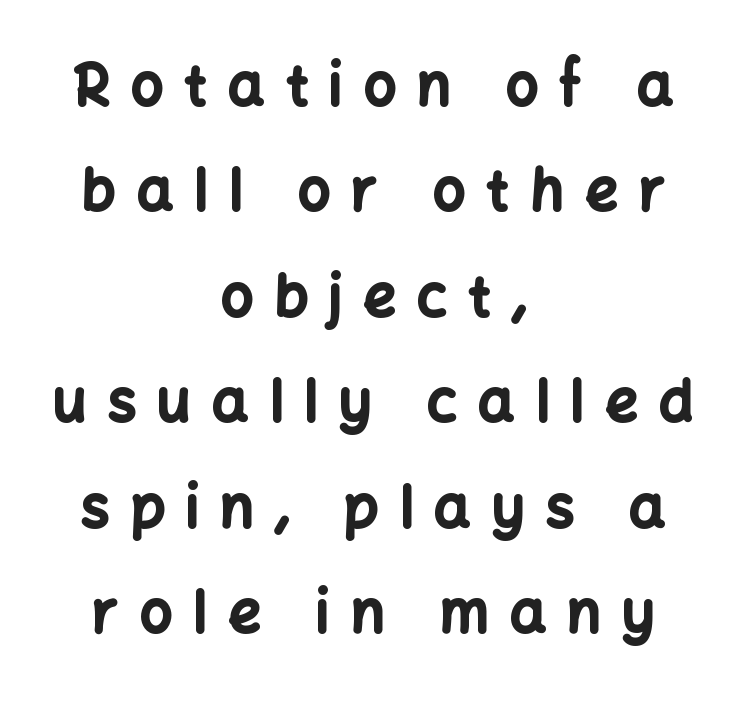
Q: Is the text bold? A: Yes.
Q: Is the text italic (slanted)? A: No, it is upright.
Q: Is the typeface a serif or a sans-serif typeface? A: Sans-serif.
Q: Is the text underlined? A: No.
Q: How is the paragraph aligned? A: Centered.
Q: Is the spacing between letters normal or unusually wide? A: Unusually wide.
Q: Width (condensed, normal, or wide)? A: Normal.
Q: Stroke contrast? A: Low.
Q: x-height? A: Medium.
Q: Monospaced? A: No.
